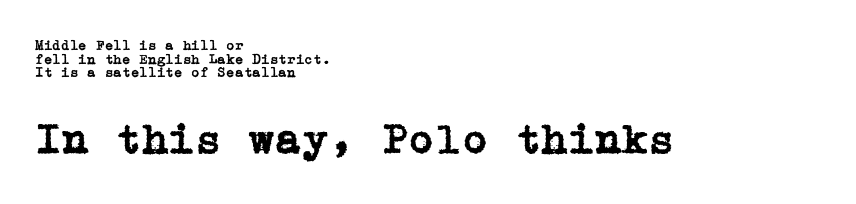
Q: Is the text italic (slanted)? A: No, it is upright.
Q: Is the typeface a serif or a sans-serif typeface? A: Serif.
Q: Is the text underlined? A: No.
Q: How is the paragraph aligned? A: Left-aligned.
Q: Is the spacing between letters normal or unusually wide? A: Normal.
Q: Is the spacing between lines tight, normal or loose? A: Tight.
Q: Which block of text is set in a larger size, the first (top) or the second (bottom)? A: The second (bottom) one.
Q: Width (condensed, normal, or wide)? A: Normal.
Q: Stroke contrast? A: Low.
Q: x-height? A: Medium.
